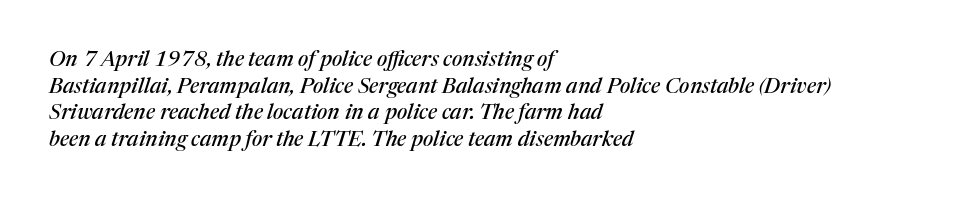
{"italic": "yes", "lean": "right", "slant_degrees": 17, "underline": "no", "align": "left", "line_spacing": "normal", "line_spacing_ratio": 1.27, "letter_spacing": "normal", "letter_spacing_em": 0.0, "glyph_px": 21}
